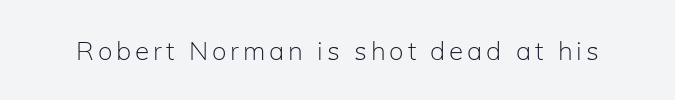
Q: Is the text bold? A: No.
Q: Is the text italic (slanted)? A: No, it is upright.
Q: Is the text underlined? A: No.
